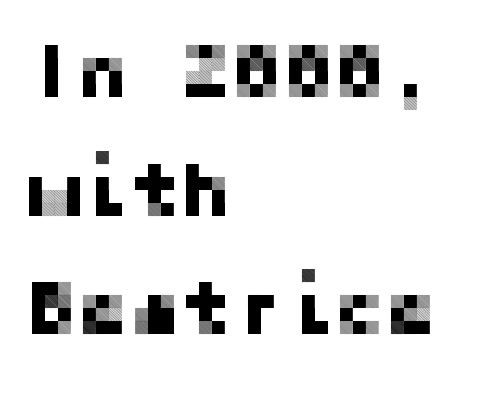
A student would call this left alignment; a typographer would say flush left, rag right. Stroke terminals: plain, sans-serif. Glance below the letters and you will spot only blank space. Each new line begins a customary step beneath the previous one.
